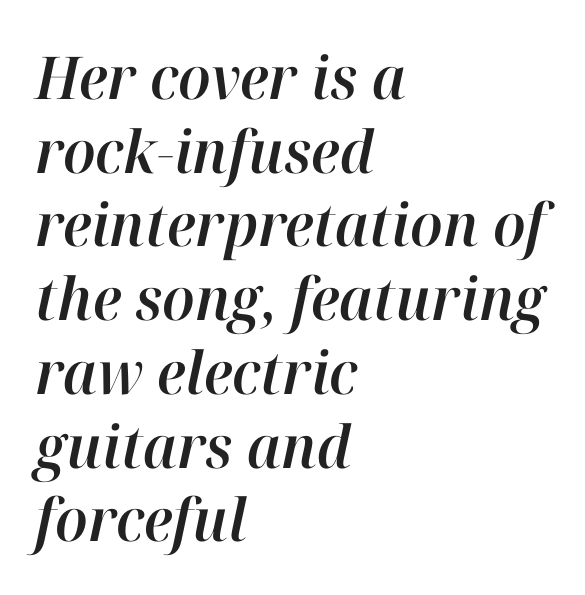
{"italic": "yes", "lean": "right", "slant_degrees": 12, "width": "normal", "stroke_contrast": "high", "x_height": "medium", "monospaced": "no", "underline": "no", "align": "left", "line_spacing": "normal", "line_spacing_ratio": 1.25, "letter_spacing": "normal", "letter_spacing_em": 0.0, "glyph_px": 59}
